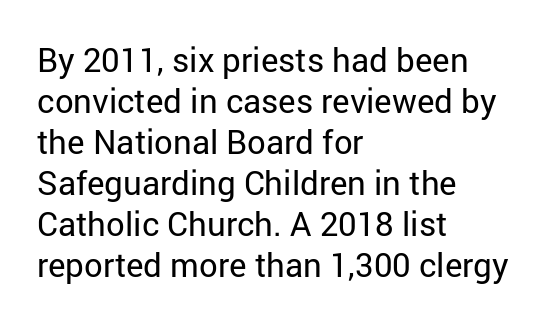
{"serif": "no", "italic": "no", "bold": "no", "weight": "regular", "width": "normal", "stroke_contrast": "low", "x_height": "medium", "monospaced": "no", "underline": "no", "align": "left", "line_spacing_ratio": 1.24, "letter_spacing": "normal", "letter_spacing_em": 0.0, "glyph_px": 33}
